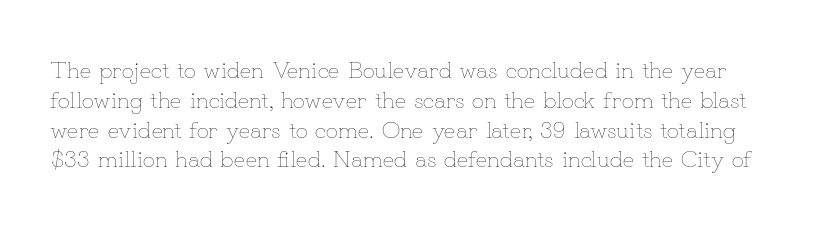
The image shows 24 px text type, upright; set line spacing 1.24x, normal letter spacing, not underlined.
